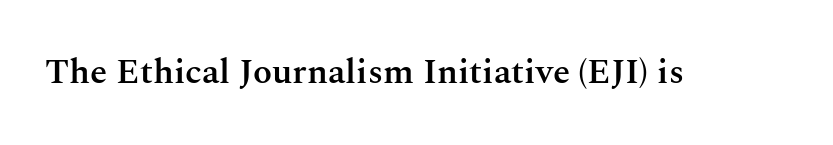
The font is running at a semibold setting, under full bold. These lines are rendered in a variable-pitch font. The string is rendered with underlining switched off. Regarding serifs, this sample has them. How are the letters spaced? Ordinarily, with no added tracking.
